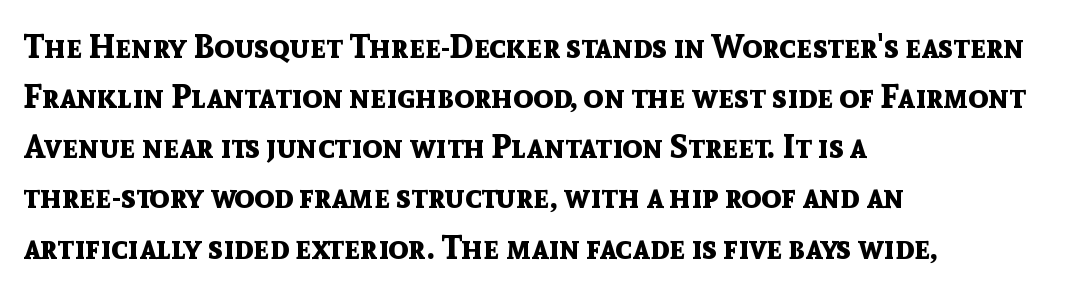
Plain, unruled lines of type. A roman cut, with each character standing at attention. A full-strength bold gives these letters their thick strokes. Looks like regular typesetting: each glyph gets only the width it needs. Note: no serifs on the glyphs. The setting favours the left margin, as ordinary paragraphs usually do.
